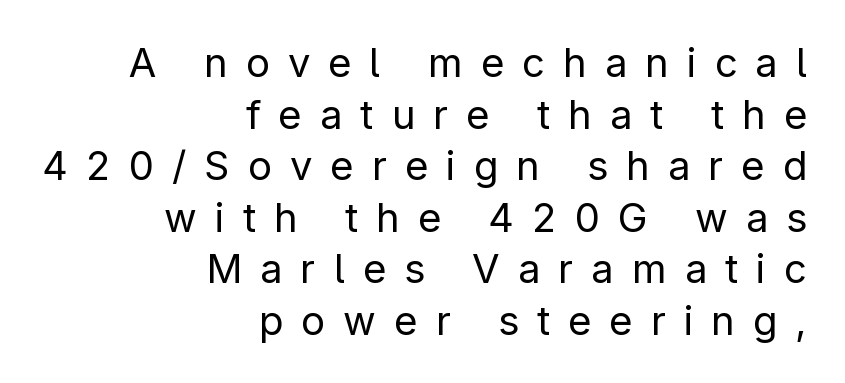
Q: Is the text bold? A: No.
Q: Is the text italic (slanted)? A: No, it is upright.
Q: Is the typeface a serif or a sans-serif typeface? A: Sans-serif.
Q: Is the text underlined? A: No.
Q: How is the paragraph aligned? A: Right-aligned.
Q: Is the spacing between letters normal or unusually wide? A: Unusually wide.
Q: Is the spacing between lines tight, normal or loose? A: Normal.
Q: Width (condensed, normal, or wide)? A: Normal.
Q: Stroke contrast? A: Low.
Q: x-height? A: Medium.
Q: Monospaced? A: No.
